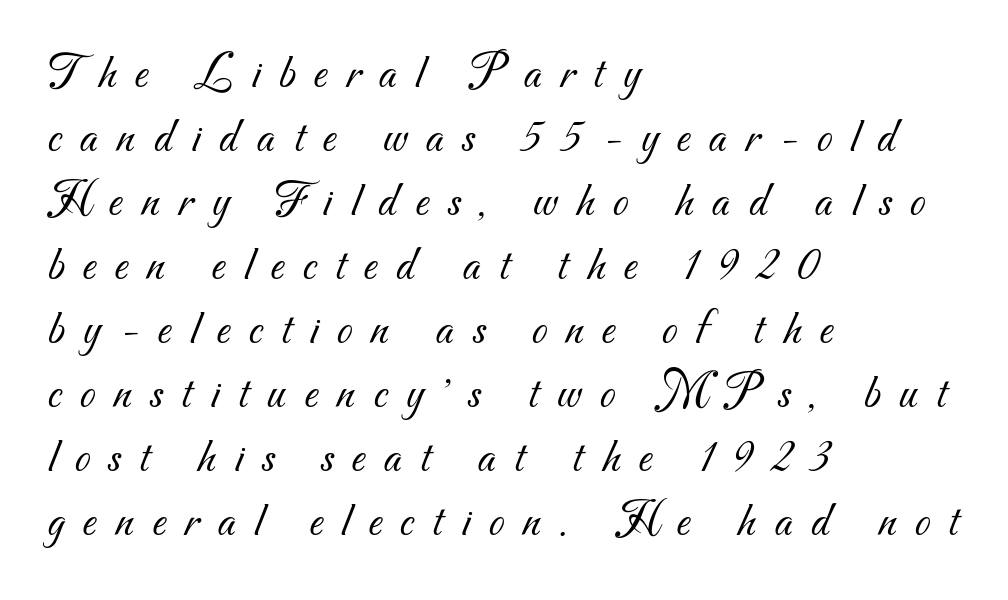
The font is comparable to plain body text, perhaps lighter. This sample keeps an unexceptional amount of space between lines. Descenders are the only things crossing below the line. No feet cap the strokes, marking this as sans-serif type. The letters advance in unequal steps, a hallmark of proportional type. Each word looks stretched out because of the extra space between its letters.
